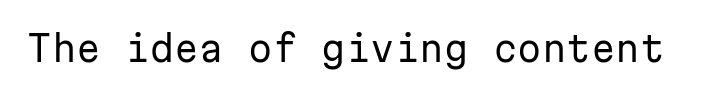
The space beneath each line is pristine and unruled. A light-to-regular cut is what we see here. Typographically, this falls in the sans-serif category. Does extra space separate the letters? No, they use regular spacing. Each letter, wide or thin by design, is forced into the same width here.
